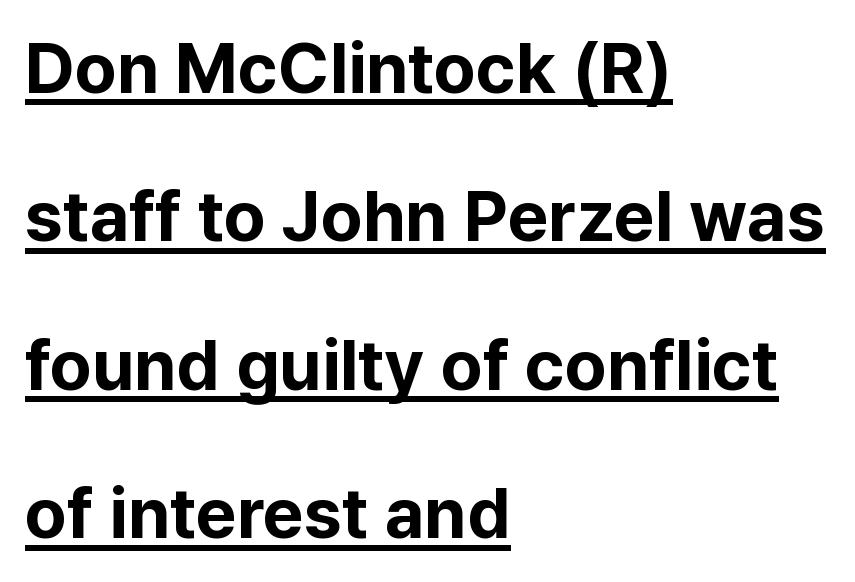
{"serif": "no", "italic": "no", "bold": "yes", "weight": "bold", "width": "normal", "stroke_contrast": "low", "x_height": "medium", "monospaced": "no", "underline": "yes", "align": "left", "line_spacing": "loose", "line_spacing_ratio": 2.09, "letter_spacing": "normal", "letter_spacing_em": 0.0, "glyph_px": 71}
